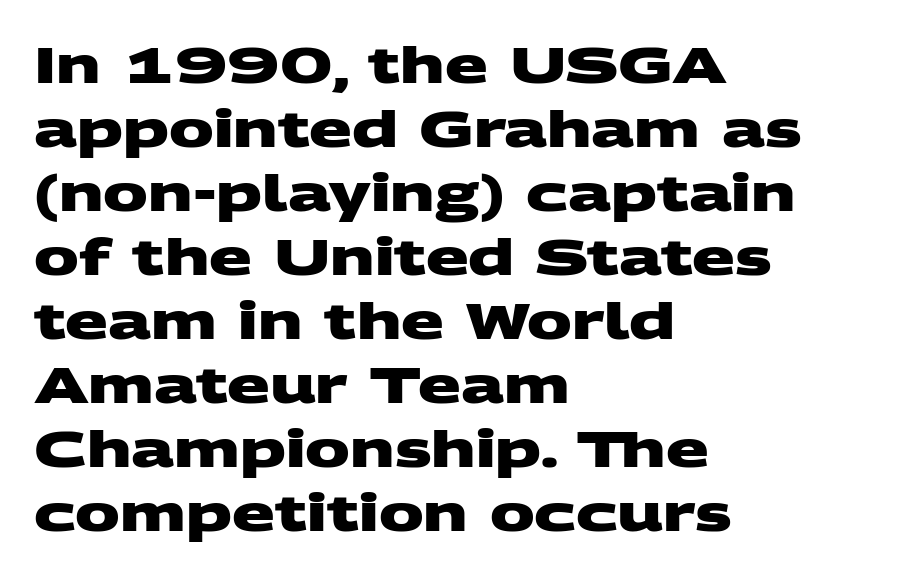
Q: Is the text bold? A: Yes.
Q: Is the typeface a serif or a sans-serif typeface? A: Sans-serif.
Q: Is the text underlined? A: No.
Q: How is the paragraph aligned? A: Left-aligned.
Q: Is the spacing between letters normal or unusually wide? A: Normal.
Q: Is the spacing between lines tight, normal or loose? A: Normal.
Q: Width (condensed, normal, or wide)? A: Wide.
Q: Stroke contrast? A: Medium.
Q: x-height? A: Large.
Q: Monospaced? A: No.
